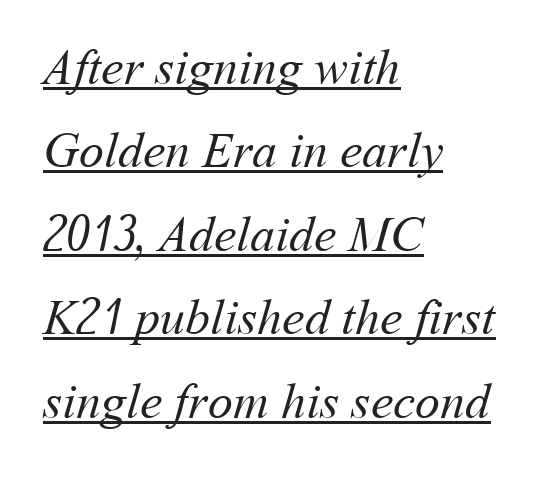
{"bold": "no", "weight": "regular", "width": "normal", "stroke_contrast": "medium", "x_height": "medium", "monospaced": "no", "underline": "yes", "align": "left", "line_spacing": "normal", "line_spacing_ratio": 1.67, "letter_spacing": "normal", "letter_spacing_em": 0.0, "glyph_px": 50}
